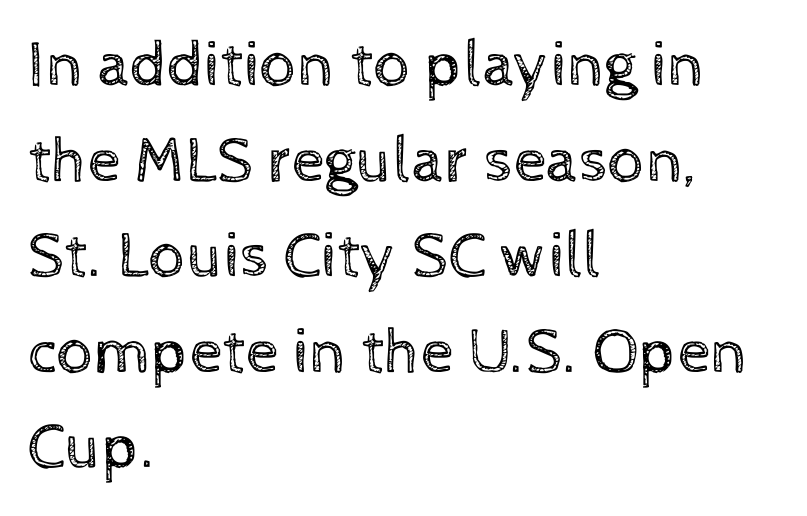
Do the characters align in a grid? No, the font is proportional. If you drew a ruler down the left edge, every line would touch it. A typesetter would mark this as roman, not italic. The characters are drawn with everyday or finer stroke widths.
